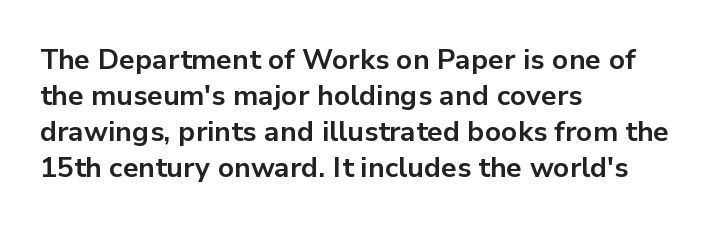
Q: Is the text bold? A: Yes.
Q: Is the text italic (slanted)? A: No, it is upright.
Q: Is the typeface a serif or a sans-serif typeface? A: Sans-serif.
Q: Is the text underlined? A: No.
Q: How is the paragraph aligned? A: Left-aligned.
Q: Is the spacing between letters normal or unusually wide? A: Normal.
Q: Is the spacing between lines tight, normal or loose? A: Normal.
Q: Width (condensed, normal, or wide)? A: Normal.
Q: Stroke contrast? A: Low.
Q: x-height? A: Medium.
Q: Monospaced? A: No.
